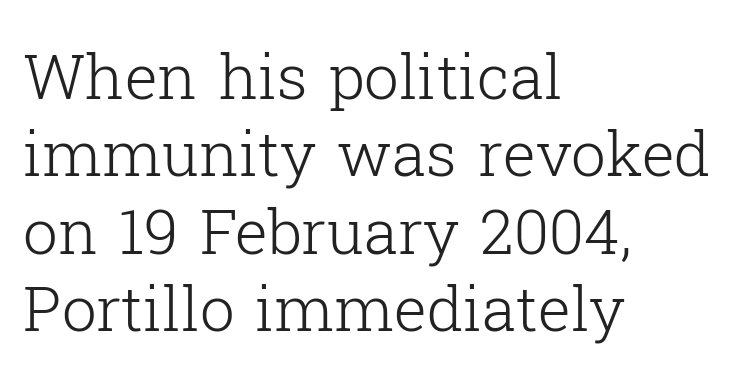
{"serif": "yes", "italic": "no", "bold": "no", "weight": "light", "width": "normal", "stroke_contrast": "low", "x_height": "medium", "monospaced": "no", "underline": "no", "align": "left", "line_spacing": "normal", "line_spacing_ratio": 1.25, "letter_spacing": "normal", "letter_spacing_em": 0.0, "glyph_px": 62}
